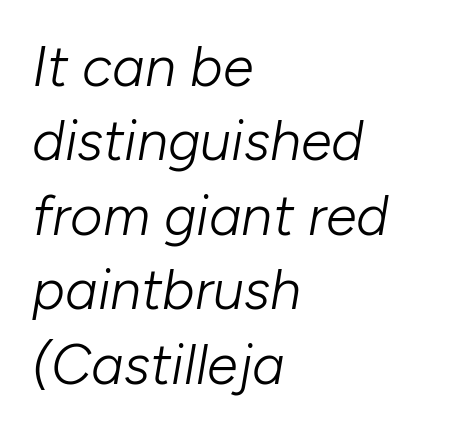
Honestly, the row spacing looks completely unremarkable. These lines are rendered in a variable-pitch font. The space directly below the letters is spotless. The face used here is rendered with its standard letterfit.
